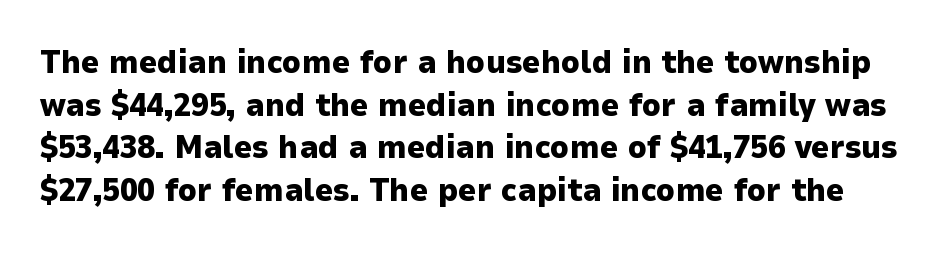
The image shows 32 px heavy sans-serif type, upright; set normal line spacing (1.33x), normal letter spacing, not underlined; low stroke contrast and a medium x-height.
